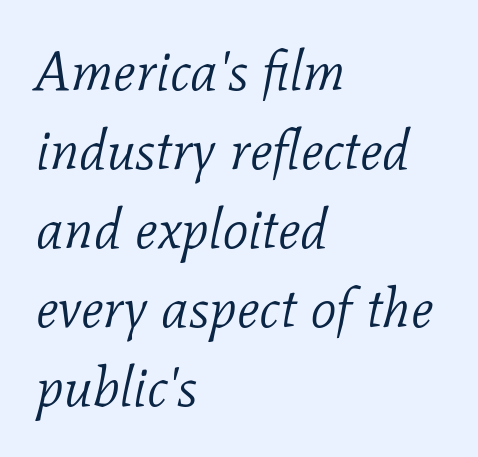
The image shows 56 px light serif type, italic (leaning right); set left-aligned, normal line spacing (1.41x), normal letter spacing, not underlined; low stroke contrast and a medium x-height.
